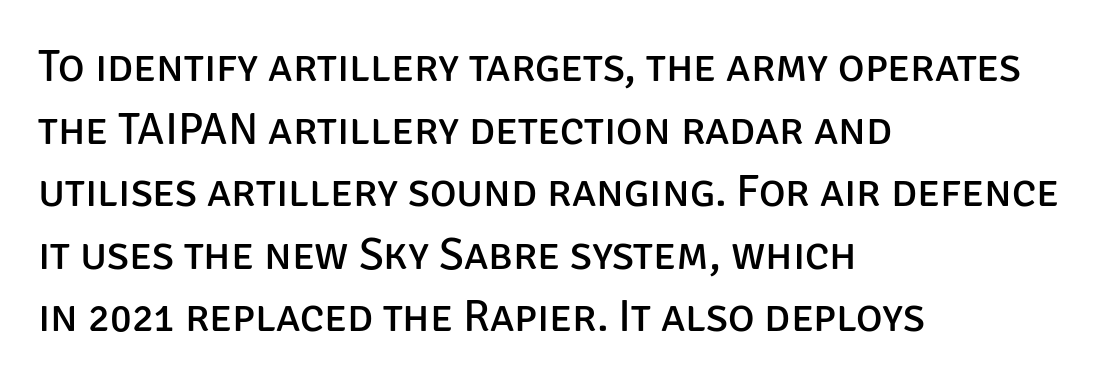
{"serif": "no", "italic": "no", "bold": "no", "weight": "regular", "width": "normal", "stroke_contrast": "low", "x_height": "large", "monospaced": "no", "underline": "no", "align": "left", "line_spacing": "normal", "line_spacing_ratio": 1.39, "letter_spacing": "normal", "letter_spacing_em": 0.0, "glyph_px": 45}
